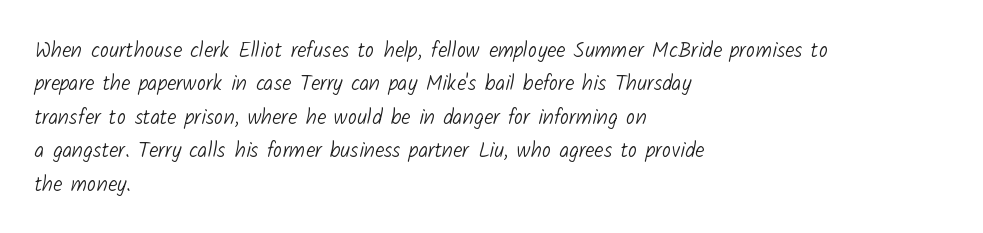
Check under the words: just untouched page. This sample uses plain, unmodified letter spacing. The compositor pushed each line to the left boundary. Nothing heavy about these letters — not bold at all.
